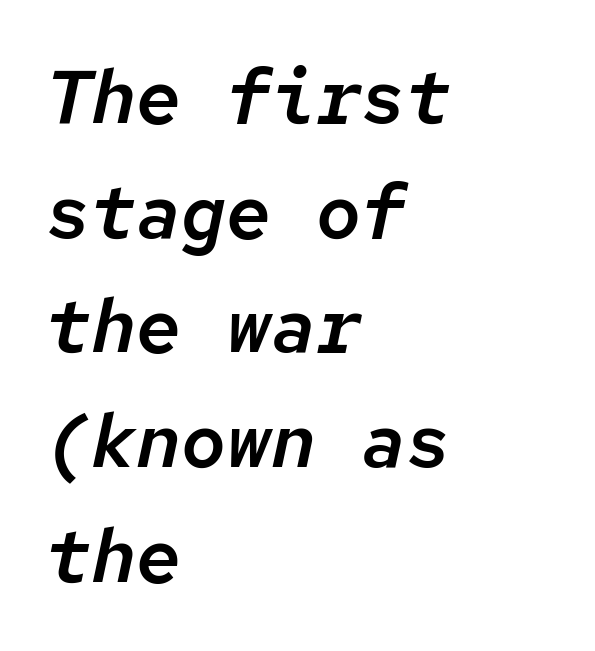
Q: Is the text italic (slanted)? A: Yes, it leans right by about 12 degrees.
Q: Is the text underlined? A: No.
Q: How is the paragraph aligned? A: Left-aligned.
Q: Is the spacing between letters normal or unusually wide? A: Normal.
Q: Is the spacing between lines tight, normal or loose? A: Normal.
Q: Width (condensed, normal, or wide)? A: Normal.
Q: Stroke contrast? A: Low.
Q: x-height? A: Medium.
Q: Monospaced? A: Yes.
